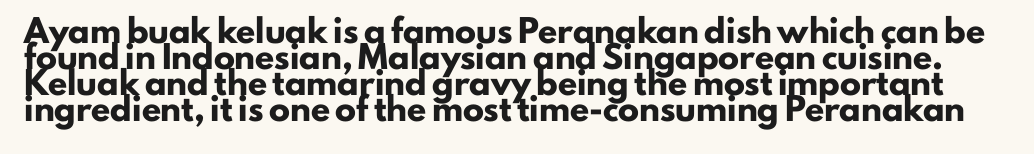
{"italic": "no", "bold": "yes", "underline": "no", "line_spacing_ratio": 1.24, "letter_spacing": "normal", "letter_spacing_em": 0.0, "glyph_px": 21}
